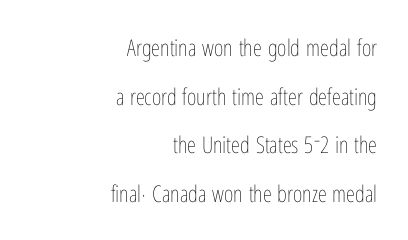
The image shows 23 px text type, upright; set right-aligned, loose line spacing (2.11x), normal letter spacing, not underlined.
